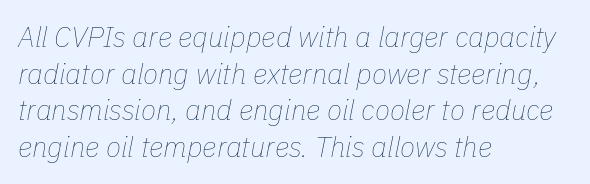
The image shows 28 px thin type, italic (leaning right); set left-aligned, normal line spacing (1.31x), normal letter spacing, not underlined; low stroke contrast and a medium x-height.
